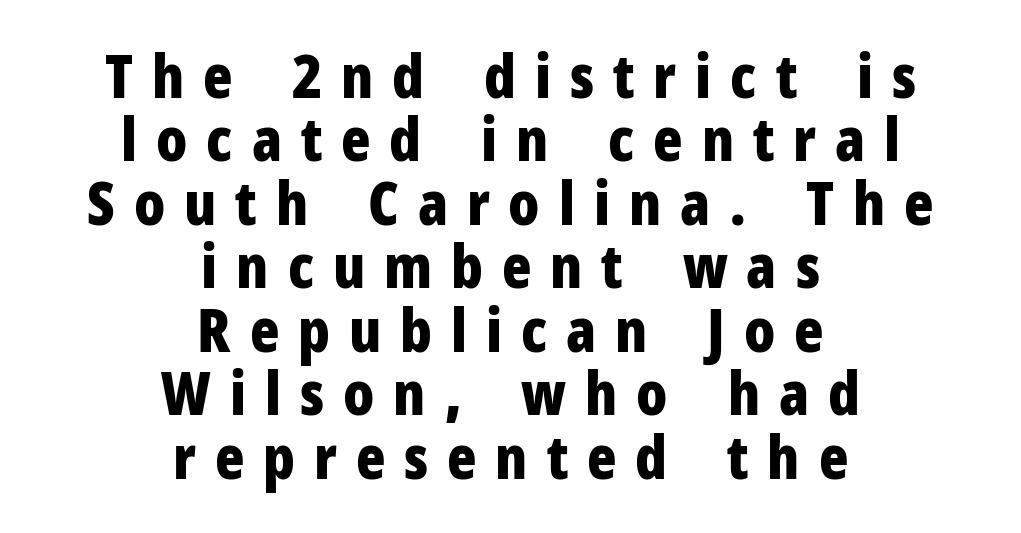
Q: Is the text bold? A: Yes.
Q: Is the text italic (slanted)? A: No, it is upright.
Q: Is the typeface a serif or a sans-serif typeface? A: Sans-serif.
Q: Is the text underlined? A: No.
Q: How is the paragraph aligned? A: Centered.
Q: Is the spacing between letters normal or unusually wide? A: Unusually wide.
Q: Is the spacing between lines tight, normal or loose? A: Tight.
Q: Width (condensed, normal, or wide)? A: Condensed.
Q: Stroke contrast? A: Low.
Q: x-height? A: Medium.
Q: Monospaced? A: No.
